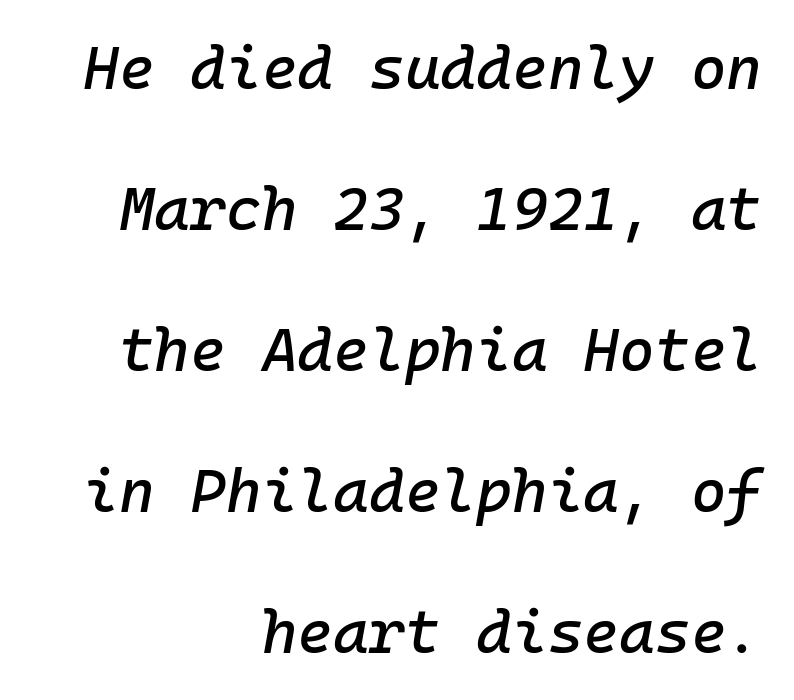
The image shows 61 px text type, italic (leaning right), monospaced; set right-aligned, loose line spacing (2.31x), normal letter spacing, not underlined; low stroke contrast and a medium x-height.
